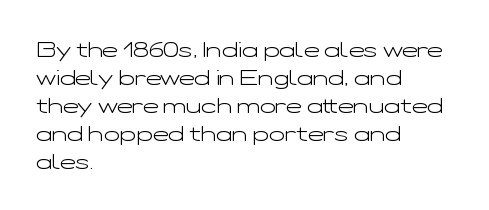
{"italic": "no", "bold": "no", "underline": "no", "align": "left", "line_spacing": "normal", "line_spacing_ratio": 1.33, "letter_spacing": "normal", "letter_spacing_em": 0.0, "glyph_px": 21}
